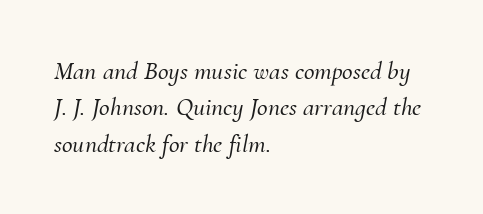
Q: Is the text italic (slanted)? A: Yes, it leans right by about 10 degrees.
Q: Is the text underlined? A: No.
Q: How is the paragraph aligned? A: Left-aligned.
Q: Is the spacing between letters normal or unusually wide? A: Normal.
Q: Is the spacing between lines tight, normal or loose? A: Normal.
